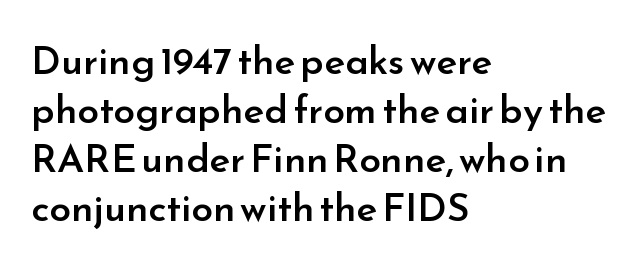
Q: Is the text bold? A: Semi-bold.
Q: Is the text italic (slanted)? A: No, it is upright.
Q: Is the typeface a serif or a sans-serif typeface? A: Sans-serif.
Q: Is the text underlined? A: No.
Q: How is the paragraph aligned? A: Left-aligned.
Q: Is the spacing between letters normal or unusually wide? A: Normal.
Q: Is the spacing between lines tight, normal or loose? A: Normal.
Q: Width (condensed, normal, or wide)? A: Normal.
Q: Stroke contrast? A: Low.
Q: x-height? A: Small.
Q: Monospaced? A: No.
